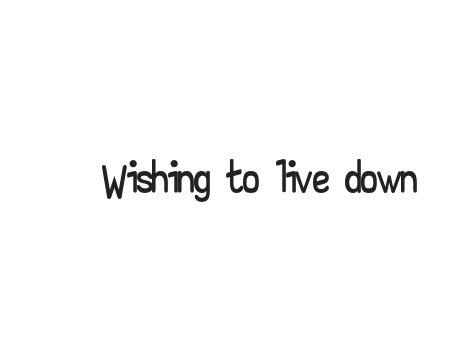
{"serif": "no", "italic": "no", "width": "wide", "stroke_contrast": "low", "x_height": "small", "monospaced": "no", "underline": "no", "letter_spacing": "normal", "letter_spacing_em": 0.0, "glyph_px": 66}
